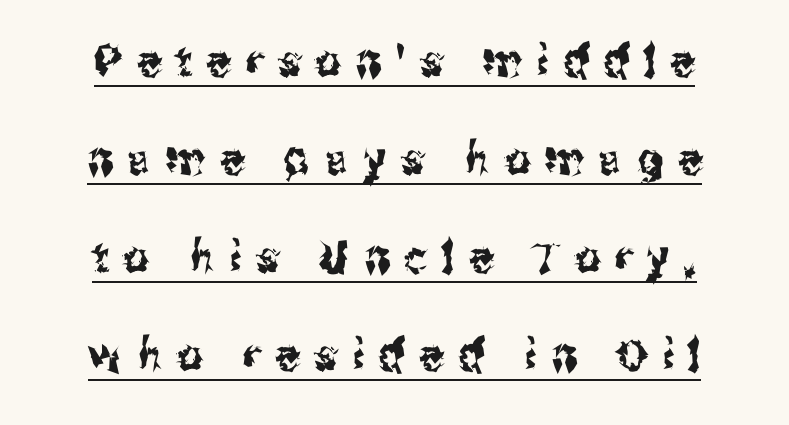
{"serif": "no", "italic": "no", "width": "condensed", "stroke_contrast": "medium", "x_height": "medium", "monospaced": "no", "underline": "yes", "line_spacing": "loose", "line_spacing_ratio": 2.23, "letter_spacing": "wide", "letter_spacing_em": 0.34, "glyph_px": 44}
